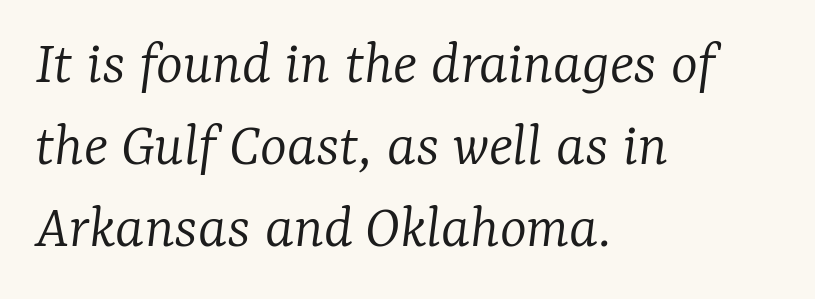
{"serif": "yes", "italic": "yes", "lean": "right", "slant_degrees": 7, "bold": "no", "weight": "light", "width": "normal", "stroke_contrast": "low", "x_height": "medium", "monospaced": "no", "underline": "no", "align": "left", "line_spacing": "normal", "line_spacing_ratio": 1.28, "letter_spacing": "normal", "letter_spacing_em": 0.0, "glyph_px": 64}
